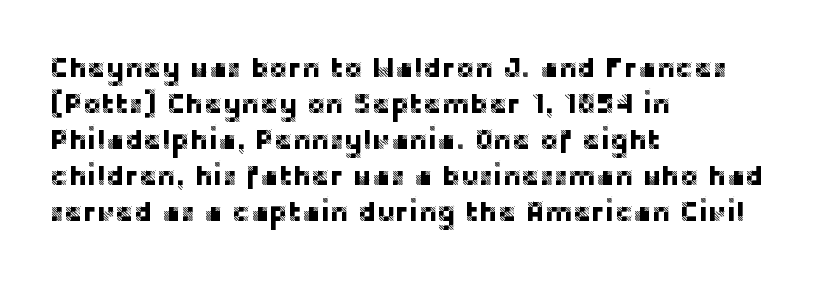
{"serif": "no", "italic": "no", "width": "normal", "stroke_contrast": "low", "x_height": "large", "monospaced": "no", "underline": "no", "align": "left", "line_spacing": "normal", "line_spacing_ratio": 1.29, "letter_spacing": "normal", "letter_spacing_em": 0.0, "glyph_px": 28}
